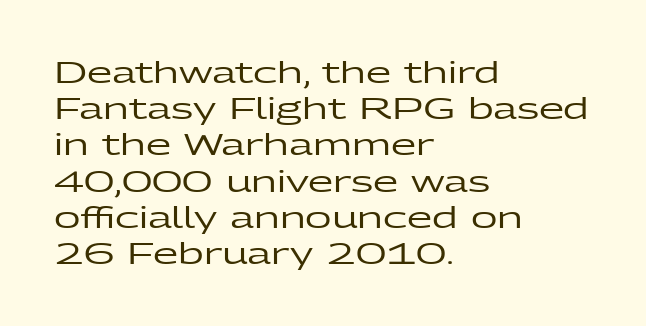
The passage shown stacks its lines at a standard gap. The ragged edge is on the right, which tells us the setting is flush left. No feet cap the strokes, marking this as sans-serif type. These lines are rendered in a variable-pitch font. Is there any slant? The stems are plumb.
